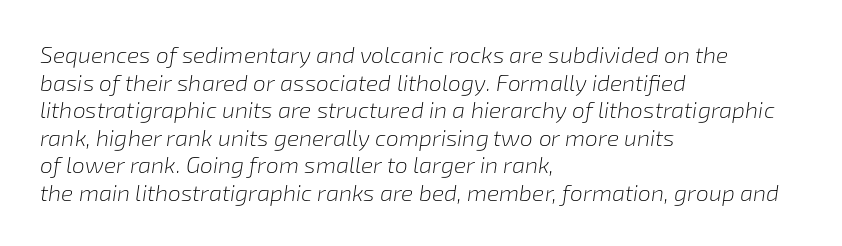
Q: Is the text bold? A: No.
Q: Is the text italic (slanted)? A: Yes, it leans right by about 8 degrees.
Q: Is the text underlined? A: No.
Q: How is the paragraph aligned? A: Left-aligned.
Q: Is the spacing between letters normal or unusually wide? A: Normal.
